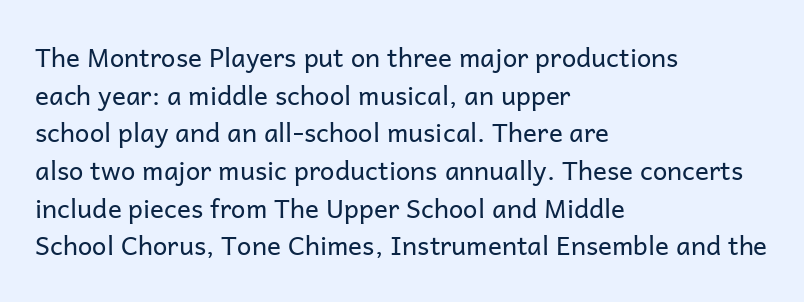
The image shows 26 px text type, upright; set left-aligned, normal line spacing (1.45x), normal letter spacing, not underlined.
